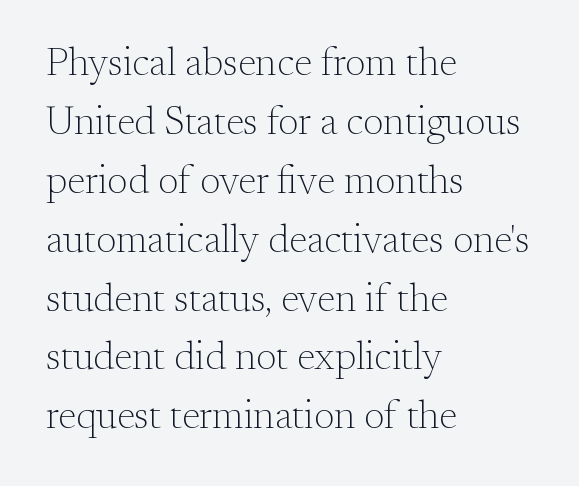
{"serif": "yes", "italic": "no", "bold": "no", "weight": "light", "width": "normal", "stroke_contrast": "medium", "x_height": "small", "monospaced": "no", "underline": "no", "align": "left", "line_spacing": "normal", "line_spacing_ratio": 1.51, "letter_spacing": "normal", "letter_spacing_em": 0.0, "glyph_px": 39}
